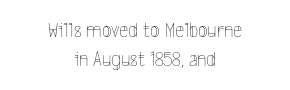
Q: Is the text bold? A: No.
Q: Is the text italic (slanted)? A: No, it is upright.
Q: Is the text underlined? A: No.
Q: How is the paragraph aligned? A: Centered.
Q: Is the spacing between letters normal or unusually wide? A: Normal.
Q: Is the spacing between lines tight, normal or loose? A: Normal.
